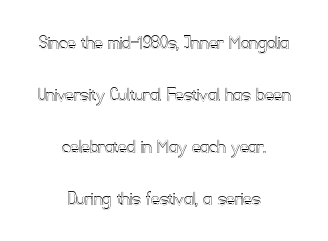
The image shows 21 px text type, upright; set centered, loose line spacing (2.47x), normal letter spacing, not underlined.
